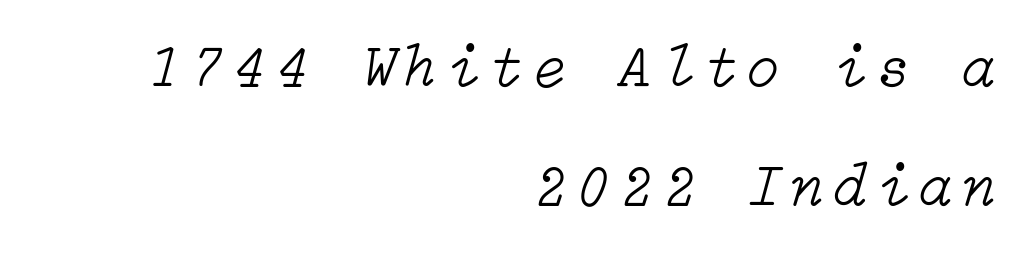
{"italic": "yes", "lean": "right", "slant_degrees": 15, "bold": "no", "weight": "light", "width": "normal", "stroke_contrast": "low", "x_height": "medium", "underline": "no", "align": "right", "line_spacing": "loose", "line_spacing_ratio": 1.99, "glyph_px": 60}
